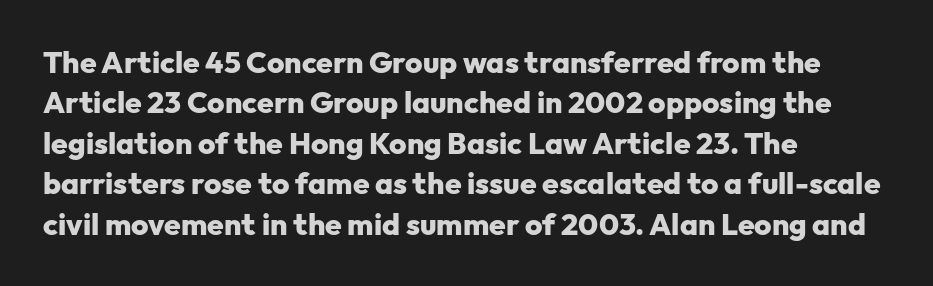
The image shows 30 px heavy sans-serif type, upright; set left-aligned, normal line spacing (1.35x), normal letter spacing, not underlined; low stroke contrast and a medium x-height.
